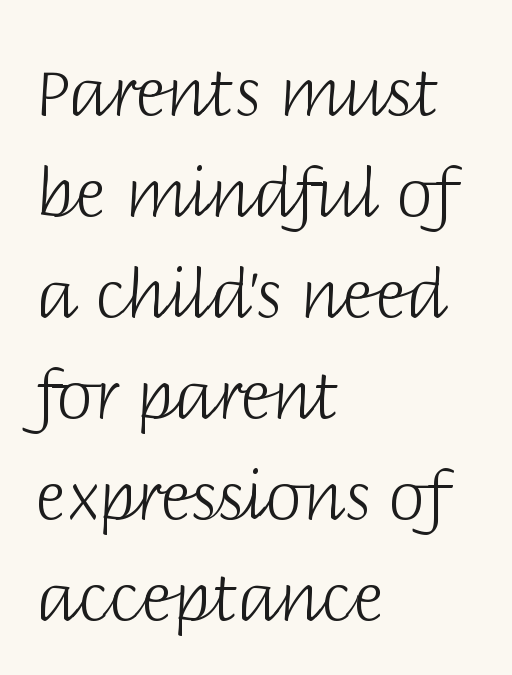
Caption: multi-line text, flush left, ragged right. Counters stay open thanks to moderate or lighter strokes. Vertically, the passage feels balanced, rows spaced as you'd expect. The foot of each line stays bare and open. Short note: letters normally spaced. Looks like regular typesetting: each glyph gets only the width it needs.
